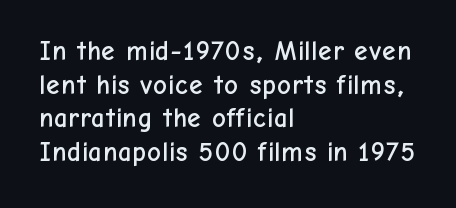
{"italic": "no", "underline": "no", "align": "left", "line_spacing": "normal", "line_spacing_ratio": 1.25, "letter_spacing": "normal", "letter_spacing_em": 0.0, "glyph_px": 27}
